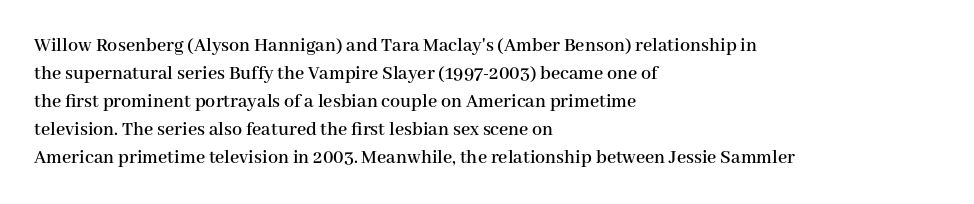
{"italic": "no", "underline": "no", "align": "left", "line_spacing": "normal", "line_spacing_ratio": 1.4, "letter_spacing": "normal", "letter_spacing_em": 0.0, "glyph_px": 20}
